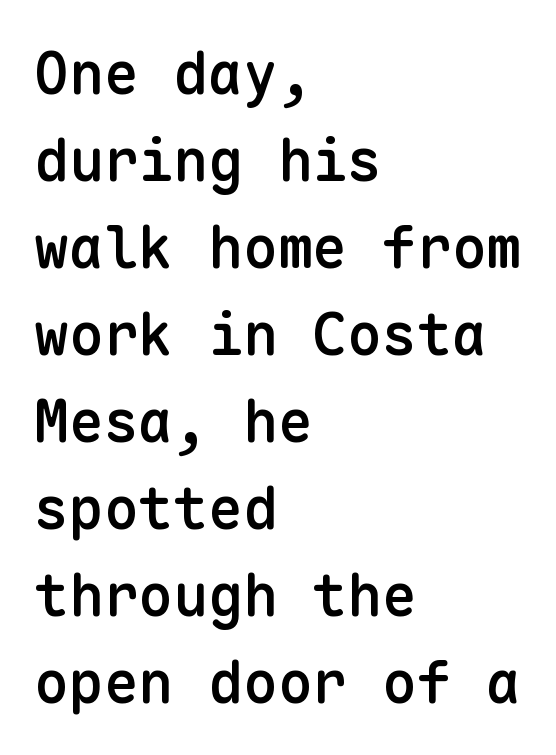
Spacing verdict: monospaced, one width for all characters. Teacher's note: observe the even left margin — that is flush-left alignment. Quick note: not italic, upright. Default kerning and tracking; the words read as compact shapes. Serif or sans? Sans — the stroke terminals are bare.
